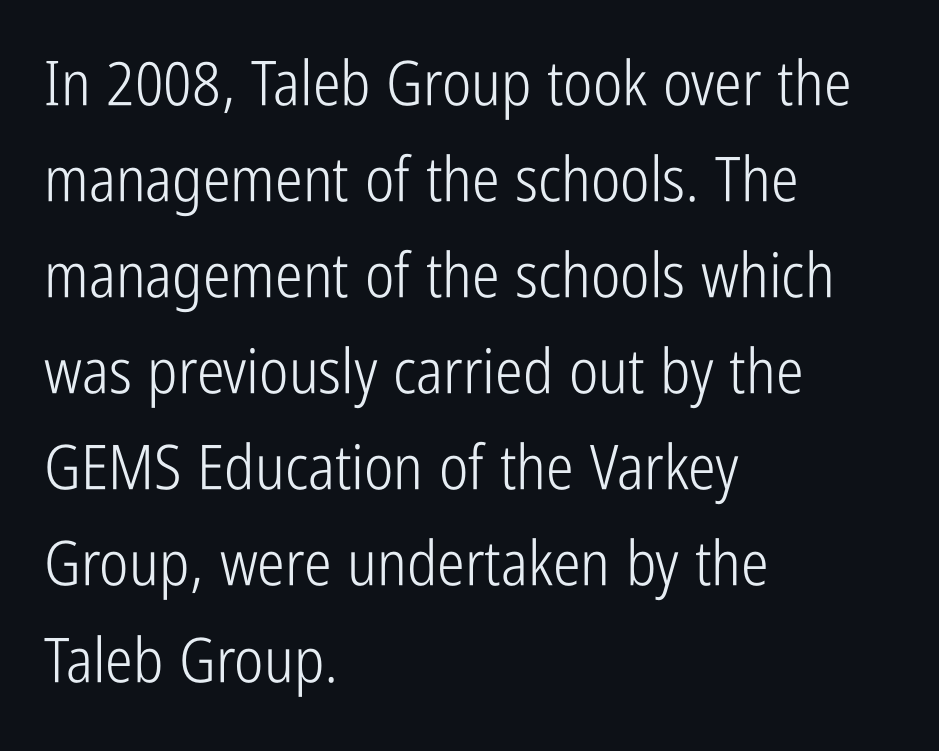
{"serif": "no", "italic": "no", "bold": "no", "weight": "light", "width": "condensed", "stroke_contrast": "low", "x_height": "medium", "monospaced": "no", "underline": "no", "align": "left", "line_spacing": "normal", "line_spacing_ratio": 1.55, "letter_spacing": "normal", "letter_spacing_em": 0.0, "glyph_px": 62}
